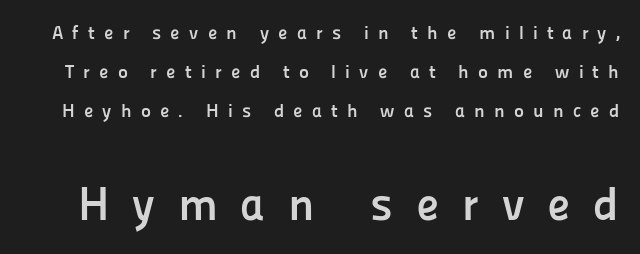
The image shows 47 px semibold sans-serif type, upright; set loose line spacing (2.05x), unusually wide letter spacing (+0.48 em), not underlined; the second (bottom) block is 2.47x larger; low stroke contrast and a medium x-height.
